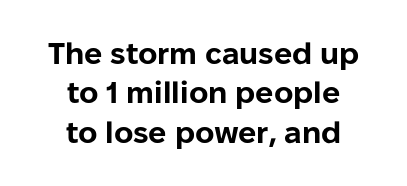
{"serif": "no", "italic": "no", "bold": "yes", "weight": "bold", "width": "normal", "stroke_contrast": "low", "x_height": "medium", "monospaced": "no", "underline": "no", "align": "center", "line_spacing": "normal", "line_spacing_ratio": 1.31, "letter_spacing": "normal", "letter_spacing_em": 0.0, "glyph_px": 30}
